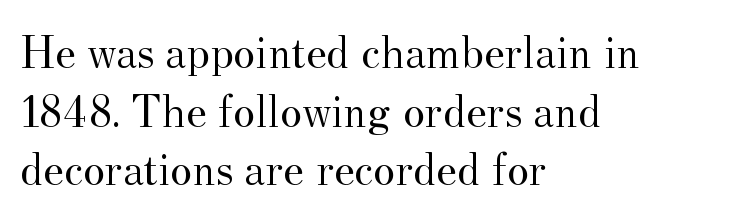
The image shows 47 px regular-weight serif type, upright; set left-aligned, normal line spacing (1.25x), normal letter spacing, not underlined; medium stroke contrast and a small x-height.
